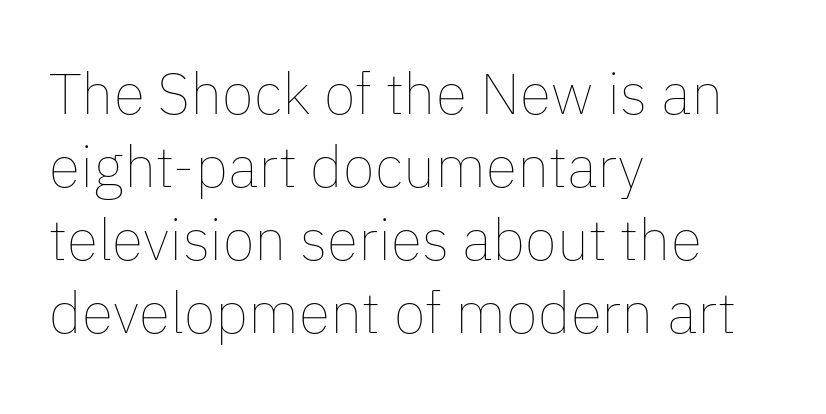
The image shows 58 px thin type, upright; set left-aligned, normal line spacing (1.26x), normal letter spacing, not underlined; low stroke contrast and a medium x-height.
